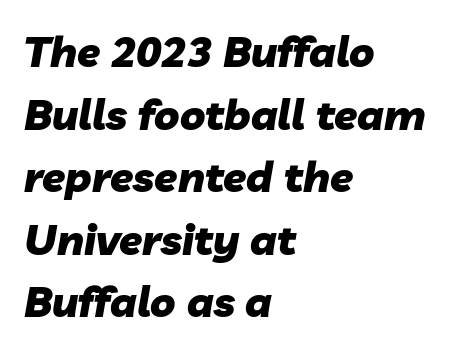
Character widths vary here, with narrow letters taking less room than wide ones. Italic: yes, the glyphs are oblique. Summary of vertical rhythm: regular, with standard interline spacing. The lines in this sample share a left origin and differ only in where they stop. Descender tails drop into unmarked territory.
